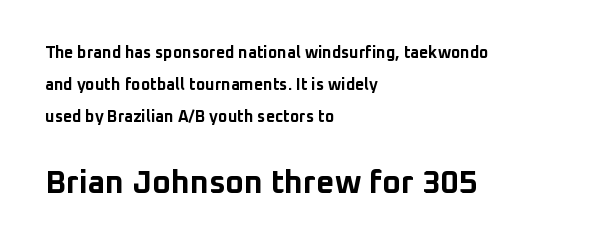
The image shows 32 px bold sans-serif type, upright; set left-aligned, loose line spacing (2.0x), normal letter spacing, not underlined; the second (bottom) block is 2.0x larger; low stroke contrast and a medium x-height.
